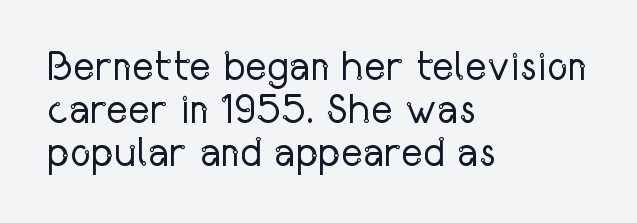
This rendering employs a face without finishing strokes, i.e., a sans-serif. Here the designer chose a conventional face with non-uniform glyph widths. Decoration check: the copy has no underline. Weight: regular or lighter. Posture: upright roman. This sample trades vertical openness for compactness between lines.
